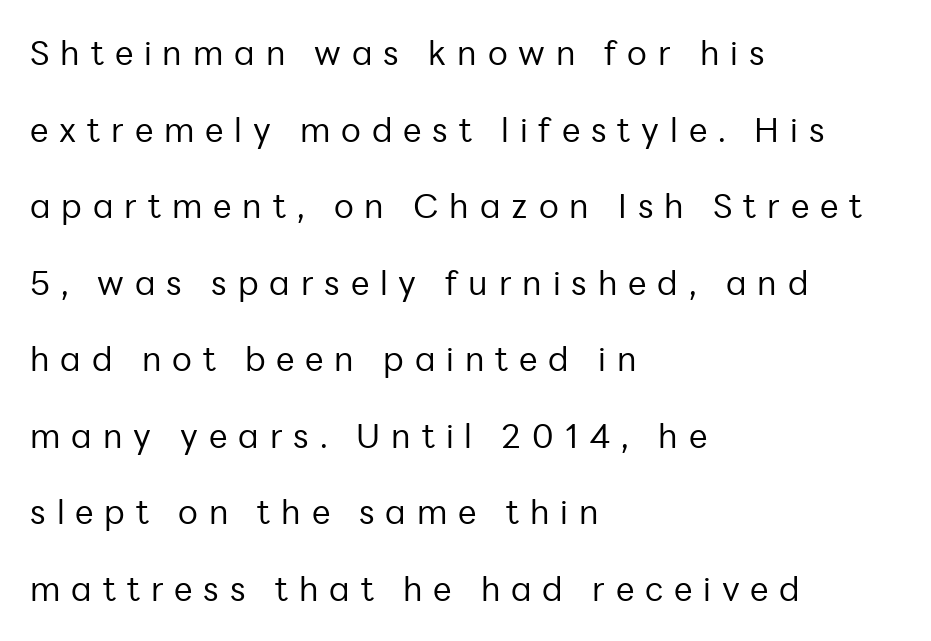
The image shows 33 px regular-weight sans-serif type, upright; set left-aligned, loose line spacing (2.32x), unusually wide letter spacing (+0.33 em), not underlined; low stroke contrast and a medium x-height.
